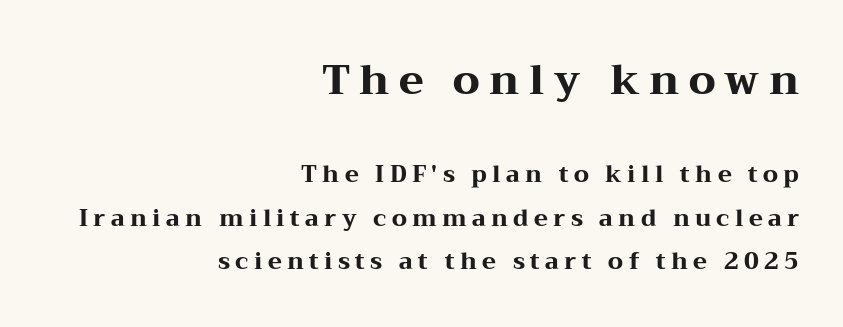
The image shows 41 px heavy, wide serif type, upright; set right-aligned, line spacing 1.89x, unusually wide letter spacing (+0.23 em), not underlined; the first (top) block is 1.78x larger; medium stroke contrast and a medium x-height.
